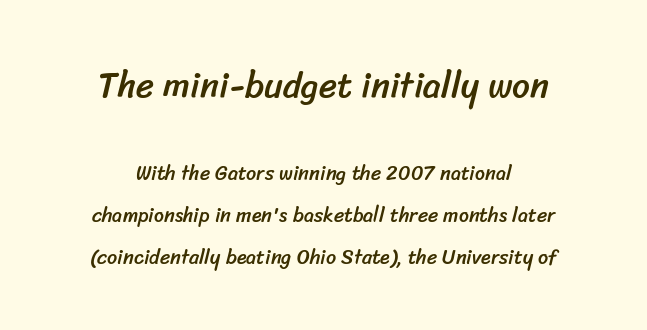
{"serif": "no", "width": "normal", "stroke_contrast": "low", "x_height": "medium", "monospaced": "no", "underline": "no", "align": "center", "line_spacing": "loose", "line_spacing_ratio": 2.1, "letter_spacing": "normal", "letter_spacing_em": 0.0, "larger_block": "first", "size_ratio": 1.75, "glyph_px": 35}
